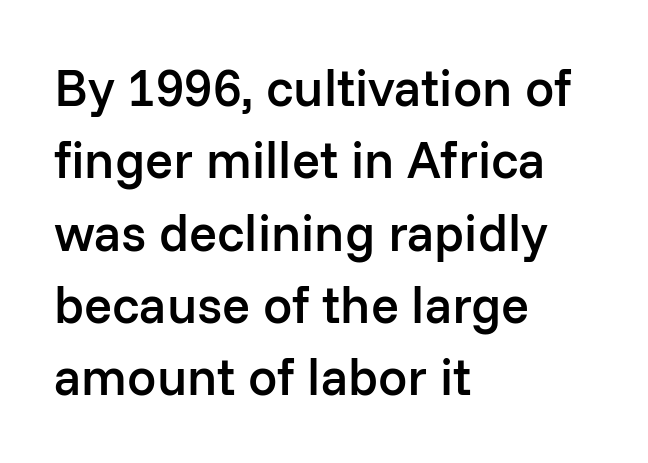
The image shows 52 px semibold sans-serif type, upright; set left-aligned, normal line spacing (1.39x), normal letter spacing, not underlined; low stroke contrast and a medium x-height.
